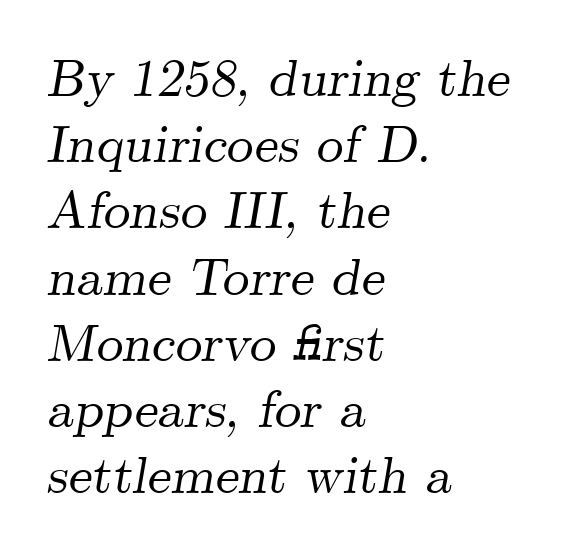
Q: Is the text italic (slanted)? A: Yes, it leans right by about 9 degrees.
Q: Is the typeface a serif or a sans-serif typeface? A: Serif.
Q: Is the text underlined? A: No.
Q: How is the paragraph aligned? A: Left-aligned.
Q: Is the spacing between letters normal or unusually wide? A: Normal.
Q: Is the spacing between lines tight, normal or loose? A: Normal.
Q: Width (condensed, normal, or wide)? A: Normal.
Q: Stroke contrast? A: Medium.
Q: x-height? A: Small.
Q: Monospaced? A: No.
